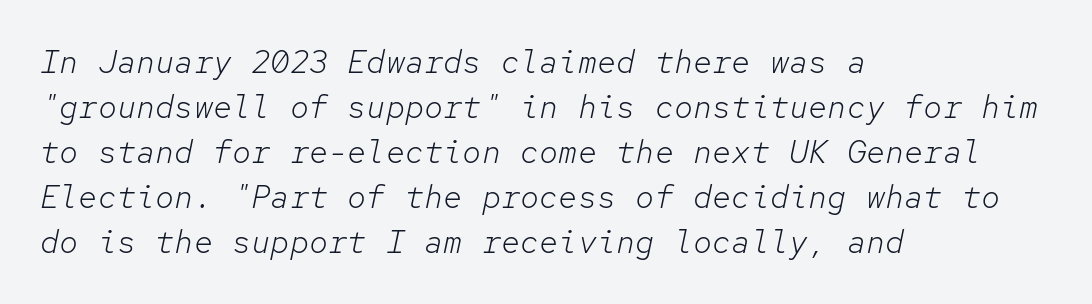
The image shows 32 px light type, italic (leaning right), monospaced; set left-aligned, normal line spacing (1.41x), normal letter spacing, not underlined; low stroke contrast and a medium x-height.
